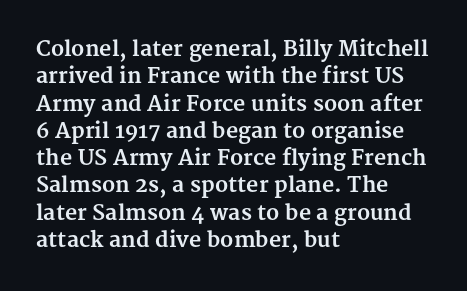
The image shows 21 px bold type, upright; set left-aligned, normal line spacing (1.3x), normal letter spacing, not underlined.
